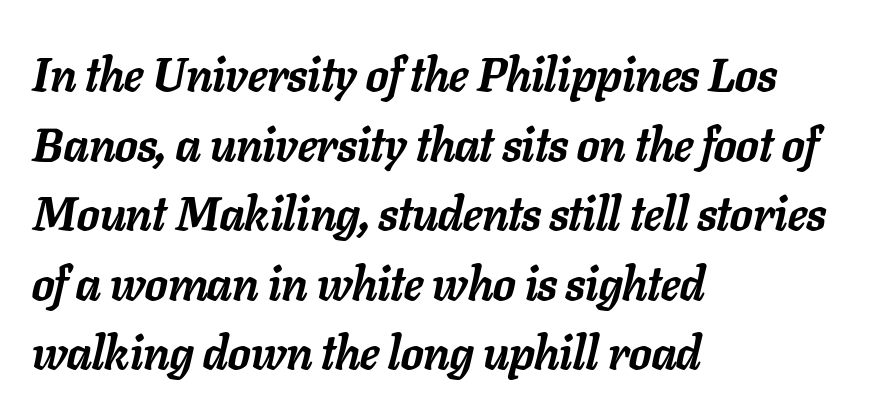
Q: Is the text bold? A: Yes.
Q: Is the text italic (slanted)? A: Yes, it leans right by about 11 degrees.
Q: Is the text underlined? A: No.
Q: How is the paragraph aligned? A: Left-aligned.
Q: Is the spacing between letters normal or unusually wide? A: Normal.
Q: Is the spacing between lines tight, normal or loose? A: Normal.
Q: Width (condensed, normal, or wide)? A: Normal.
Q: Stroke contrast? A: Low.
Q: x-height? A: Medium.
Q: Monospaced? A: No.
